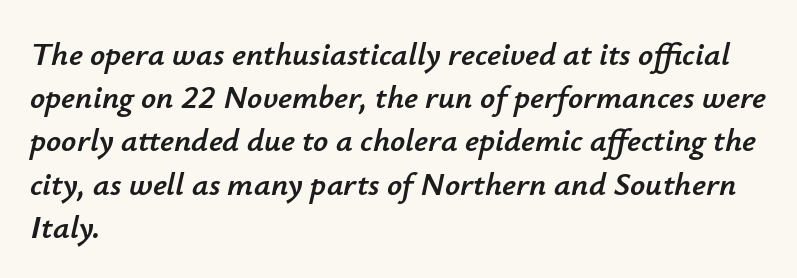
{"italic": "yes", "lean": "right", "slant_degrees": 12, "width": "normal", "stroke_contrast": "low", "x_height": "small", "monospaced": "no", "underline": "no", "align": "left", "line_spacing": "normal", "line_spacing_ratio": 1.31, "letter_spacing": "normal", "letter_spacing_em": 0.0, "glyph_px": 33}
